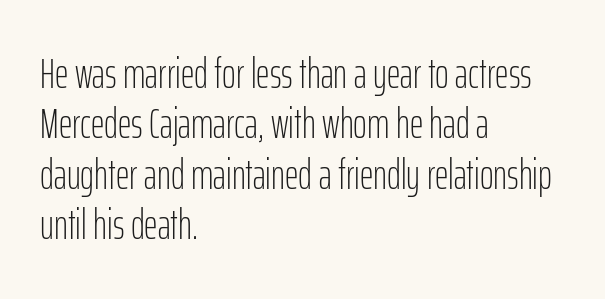
{"serif": "no", "italic": "no", "bold": "no", "weight": "light", "width": "condensed", "stroke_contrast": "low", "x_height": "medium", "monospaced": "no", "underline": "no", "align": "left", "line_spacing_ratio": 1.2, "letter_spacing": "normal", "letter_spacing_em": 0.0, "glyph_px": 42}
